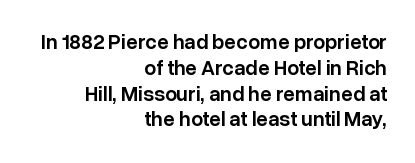
Q: Is the text bold? A: Semi-bold.
Q: Is the text italic (slanted)? A: No, it is upright.
Q: Is the text underlined? A: No.
Q: How is the paragraph aligned? A: Right-aligned.
Q: Is the spacing between letters normal or unusually wide? A: Normal.
